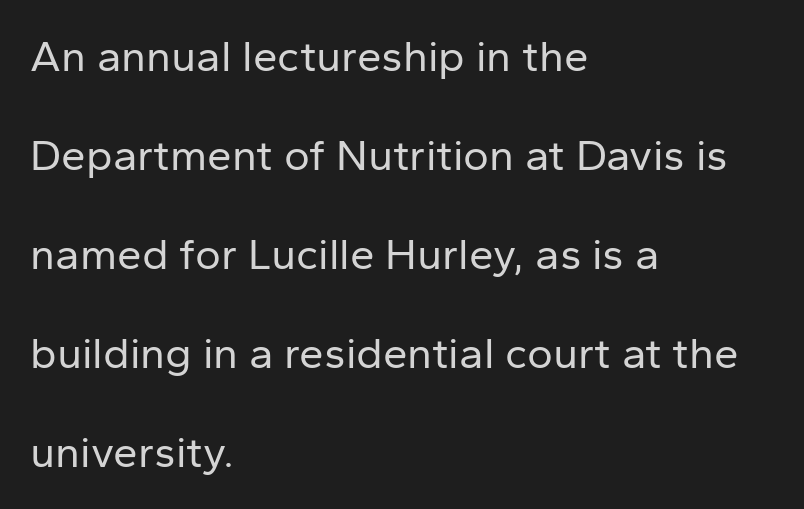
{"serif": "no", "italic": "no", "bold": "no", "weight": "regular", "width": "normal", "stroke_contrast": "low", "x_height": "medium", "monospaced": "no", "underline": "no", "align": "left", "line_spacing": "loose", "line_spacing_ratio": 2.25, "letter_spacing": "normal", "letter_spacing_em": 0.0, "glyph_px": 44}
